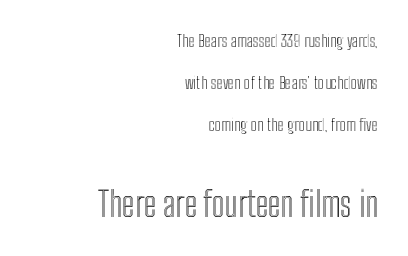
The line texture is even and compact thanks to regular tracking. Is this a fixed-width face? No — the glyphs have proportional, varying widths. Upright lettering throughout. Casual observation: everything's shoved over to the right. Character size in the trailing block exceeds that of the leading block. Check the space under the baseline: it is left empty.
